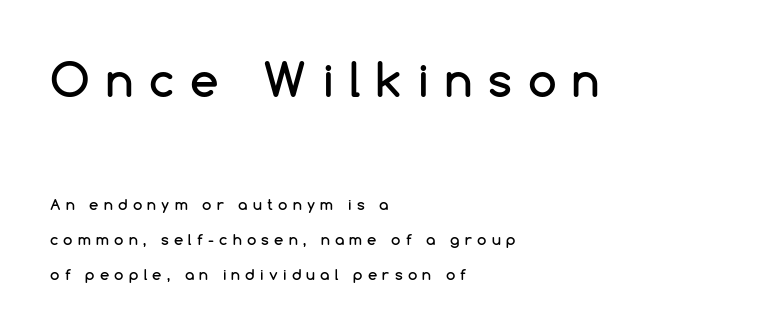
The tracking jumps out immediately: characters are airy and widely separated. The specimen omits any rule beneath the text block's lines. The rendering uses a large line-height, opening up the rows. Classification — sans serif. Leftover space on each line is placed entirely after the last word.
